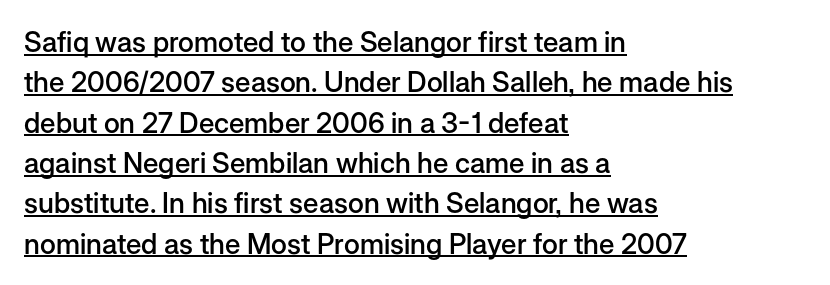
Q: Is the text bold? A: Semi-bold.
Q: Is the text italic (slanted)? A: No, it is upright.
Q: Is the typeface a serif or a sans-serif typeface? A: Sans-serif.
Q: Is the text underlined? A: Yes.
Q: How is the paragraph aligned? A: Left-aligned.
Q: Is the spacing between letters normal or unusually wide? A: Normal.
Q: Is the spacing between lines tight, normal or loose? A: Normal.
Q: Width (condensed, normal, or wide)? A: Normal.
Q: Stroke contrast? A: Low.
Q: x-height? A: Medium.
Q: Monospaced? A: No.
